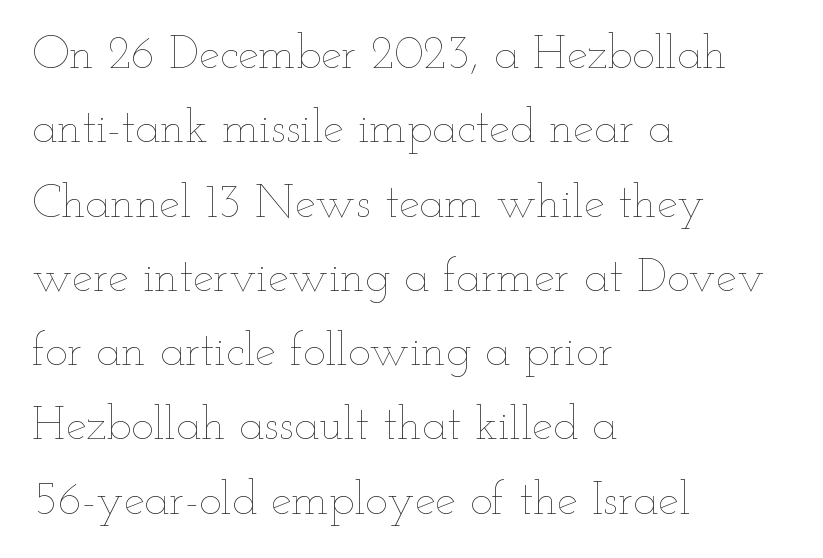
Q: Is the text bold? A: No.
Q: Is the text italic (slanted)? A: No, it is upright.
Q: Is the text underlined? A: No.
Q: How is the paragraph aligned? A: Left-aligned.
Q: Is the spacing between letters normal or unusually wide? A: Normal.
Q: Is the spacing between lines tight, normal or loose? A: Normal.
Q: Width (condensed, normal, or wide)? A: Wide.
Q: Stroke contrast? A: Low.
Q: x-height? A: Small.
Q: Monospaced? A: No.
